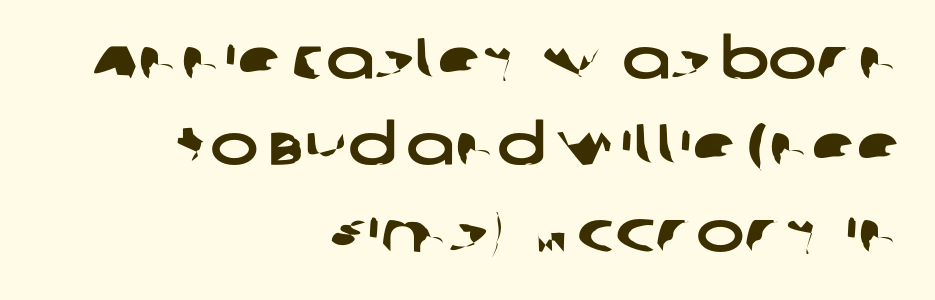
{"serif": "no", "width": "wide", "stroke_contrast": "low", "x_height": "large", "monospaced": "no", "underline": "no", "align": "right", "line_spacing": "normal", "line_spacing_ratio": 1.49, "letter_spacing": "normal", "letter_spacing_em": 0.0, "glyph_px": 58}
